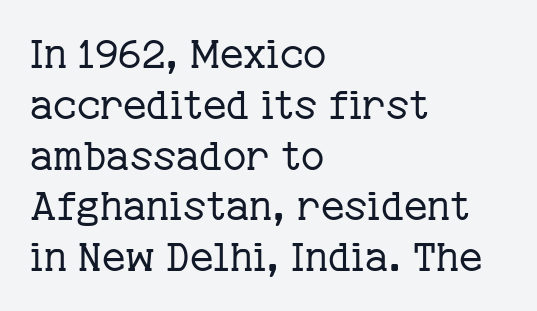
The image shows 40 px regular-weight serif type, upright; set left-aligned, normal line spacing (1.27x), normal letter spacing, not underlined; low stroke contrast and a medium x-height.
